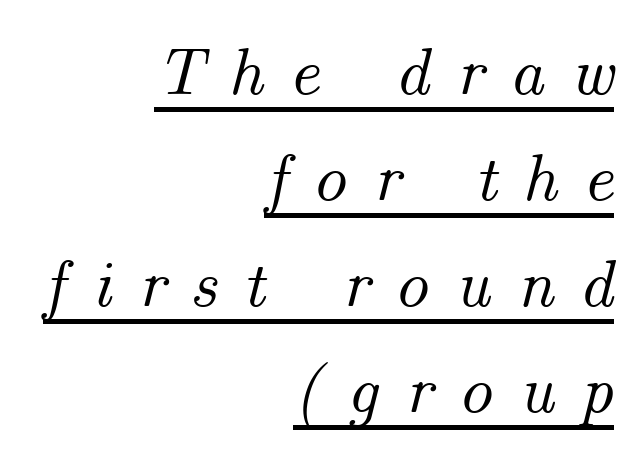
Q: Is the text italic (slanted)? A: Yes, it leans right by about 14 degrees.
Q: Is the text underlined? A: Yes.
Q: How is the paragraph aligned? A: Right-aligned.
Q: Is the spacing between letters normal or unusually wide? A: Unusually wide.
Q: Is the spacing between lines tight, normal or loose? A: Normal.
Q: Width (condensed, normal, or wide)? A: Normal.
Q: Stroke contrast? A: Medium.
Q: x-height? A: Small.
Q: Monospaced? A: No.
